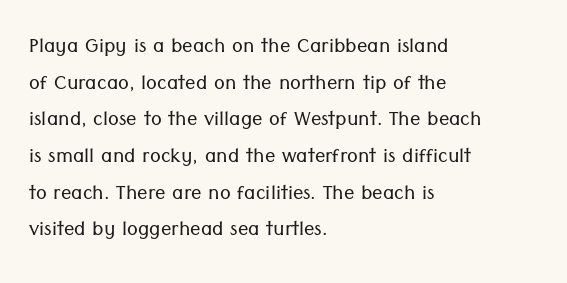
The image shows 26 px text type, upright; set left-aligned, normal line spacing (1.41x), normal letter spacing, not underlined.
